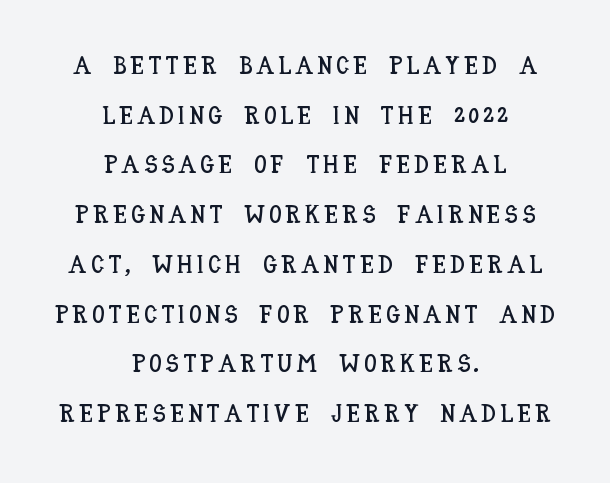
{"italic": "no", "underline": "no", "align": "center", "line_spacing": "loose", "line_spacing_ratio": 1.99, "glyph_px": 25}
